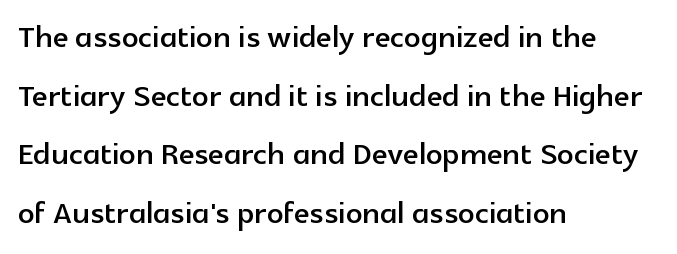
The image shows 41 px sans-serif type, upright; set left-aligned, normal line spacing (1.43x), normal letter spacing, not underlined; a medium x-height.
